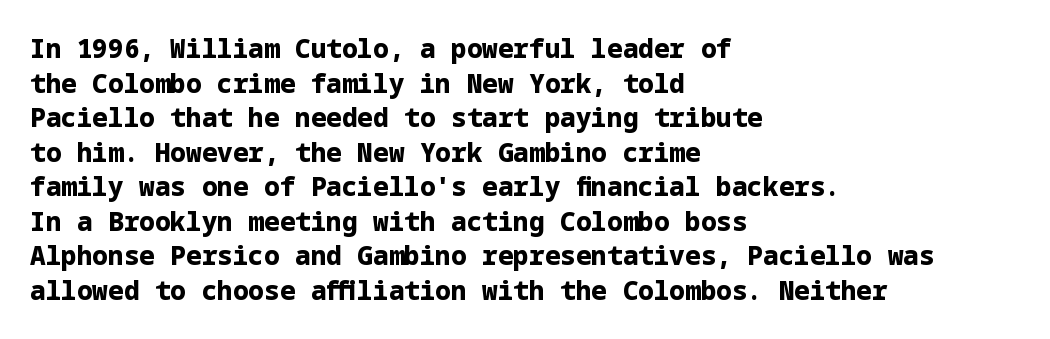
{"italic": "no", "bold": "yes", "underline": "no", "align": "left", "line_spacing": "normal", "line_spacing_ratio": 1.33, "letter_spacing": "normal", "letter_spacing_em": 0.0, "glyph_px": 26}
